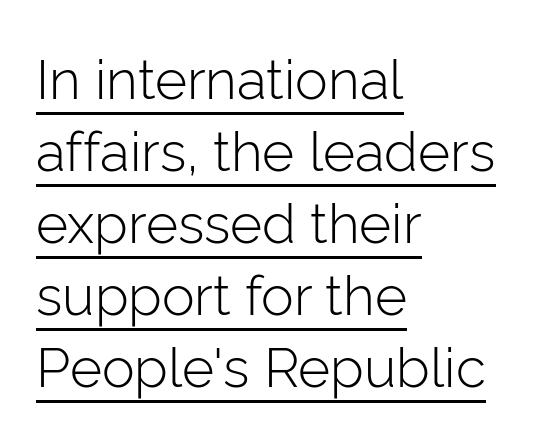
{"serif": "no", "italic": "no", "bold": "no", "weight": "light", "width": "normal", "stroke_contrast": "low", "x_height": "medium", "monospaced": "no", "underline": "yes", "align": "left", "line_spacing": "normal", "line_spacing_ratio": 1.31, "letter_spacing": "normal", "letter_spacing_em": 0.0, "glyph_px": 55}
